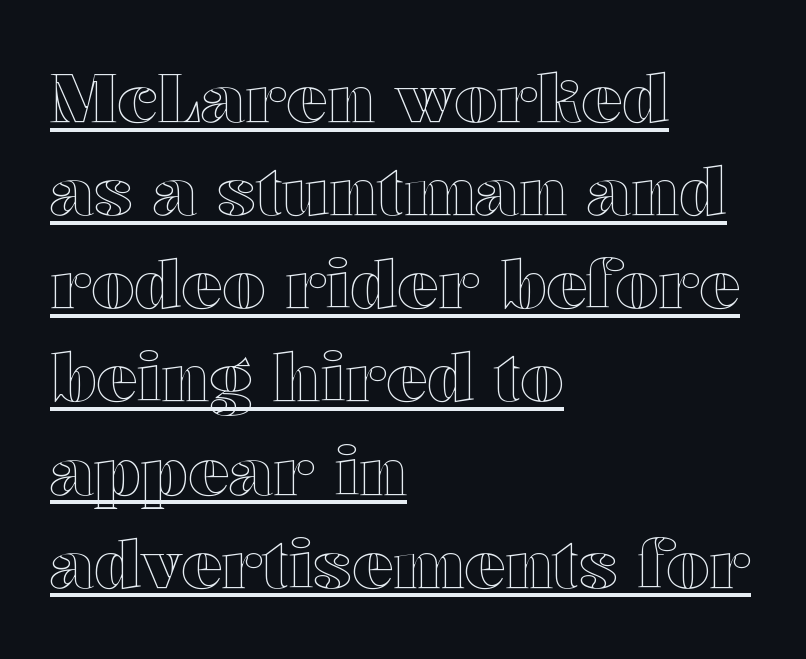
{"italic": "no", "width": "wide", "x_height": "medium", "monospaced": "no", "underline": "yes", "align": "left", "line_spacing": "normal", "line_spacing_ratio": 1.37, "letter_spacing": "normal", "letter_spacing_em": 0.0, "glyph_px": 68}
